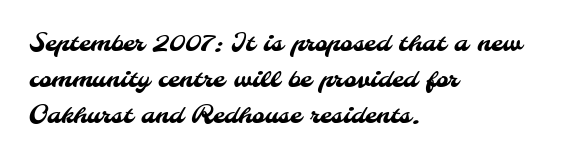
Q: Is the text underlined? A: No.
Q: How is the paragraph aligned? A: Left-aligned.
Q: Is the spacing between letters normal or unusually wide? A: Normal.
Q: Is the spacing between lines tight, normal or loose? A: Normal.
